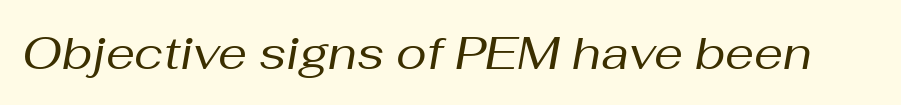
{"italic": "yes", "lean": "right", "slant_degrees": 10, "bold": "no", "weight": "regular", "width": "normal", "stroke_contrast": "medium", "x_height": "medium", "monospaced": "no", "underline": "no", "letter_spacing": "normal", "letter_spacing_em": 0.0, "glyph_px": 46}
